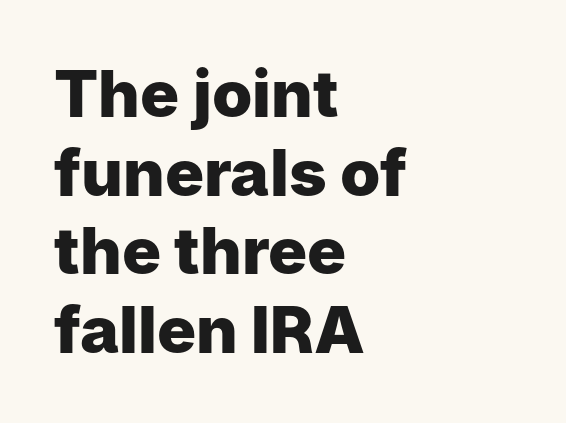
The image shows 65 px heavy sans-serif type, upright; set left-aligned, line spacing 1.21x, normal letter spacing, not underlined; low stroke contrast and a medium x-height.
